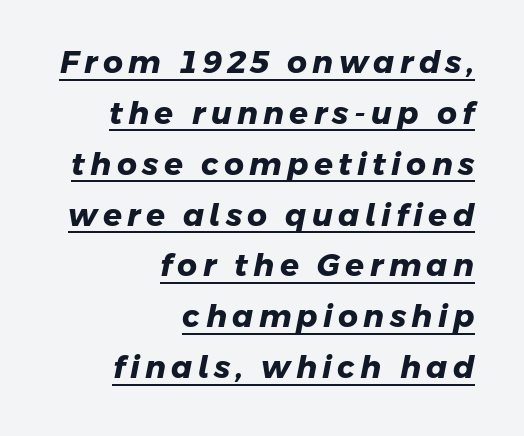
{"serif": "no", "bold": "yes", "weight": "heavy", "width": "normal", "stroke_contrast": "low", "x_height": "medium", "monospaced": "no", "underline": "yes", "align": "right", "line_spacing": "normal", "line_spacing_ratio": 1.64, "glyph_px": 31}
